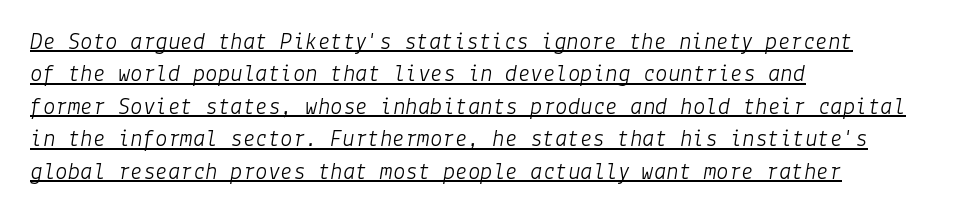
Q: Is the text bold? A: No.
Q: Is the text italic (slanted)? A: Yes, it leans right by about 9 degrees.
Q: Is the text underlined? A: Yes.
Q: How is the paragraph aligned? A: Left-aligned.
Q: Is the spacing between letters normal or unusually wide? A: Normal.
Q: Is the spacing between lines tight, normal or loose? A: Normal.
